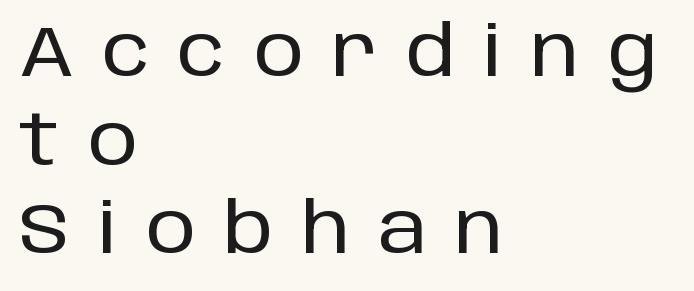
This rendering features lettering with no underline. You could not count columns in this text — the font is proportionally spaced. This is the regular roman posture of the typeface. Regarding serifs, this sample does without them.
